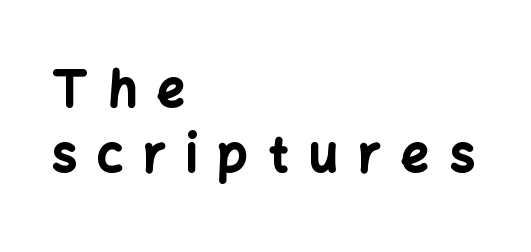
Here the glyphs are tracked loosely, breaking word shapes into spaced letters. This rendering employs a face without finishing strokes, i.e., a sans-serif. If you drew a ruler down the left edge, every line would touch it. These lines were composed using upright roman letters. The characters look thick and weighty, a clear bold. The specimen omits any rule beneath the text block's lines.
